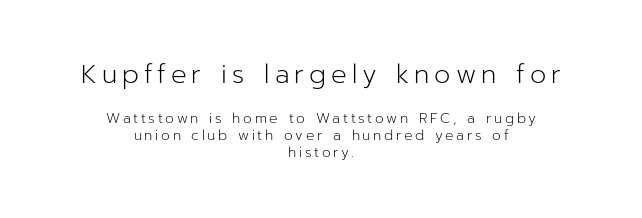
{"italic": "no", "bold": "no", "underline": "no", "align": "center", "line_spacing_ratio": 1.23, "larger_block": "first", "size_ratio": 1.86, "glyph_px": 26}
